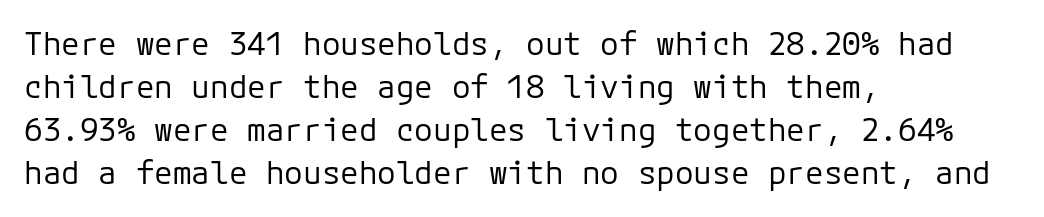
{"serif": "no", "italic": "no", "bold": "no", "weight": "regular", "width": "normal", "stroke_contrast": "low", "x_height": "medium", "underline": "no", "align": "left", "line_spacing": "normal", "line_spacing_ratio": 1.39, "letter_spacing": "normal", "letter_spacing_em": 0.0, "glyph_px": 31}
